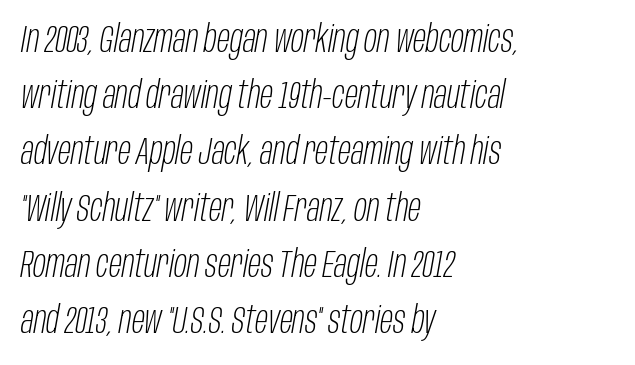
A bare baseline throughout the passage. Casual observation: everything's shoved over to the left. Counters stay open thanks to moderate or lighter strokes. Each letter keeps its own natural width here, so spacing adapts to shape.
